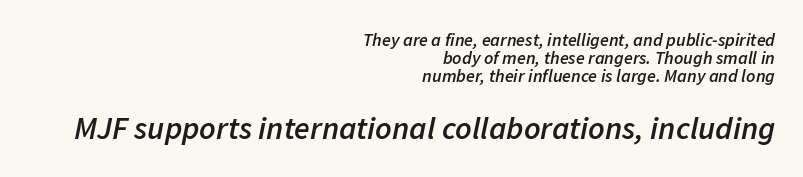
The image shows 32 px semibold type, italic (leaning right); set right-aligned, tight line spacing (0.99x), normal letter spacing, not underlined; the second (bottom) block is 1.78x larger; low stroke contrast and a medium x-height.
